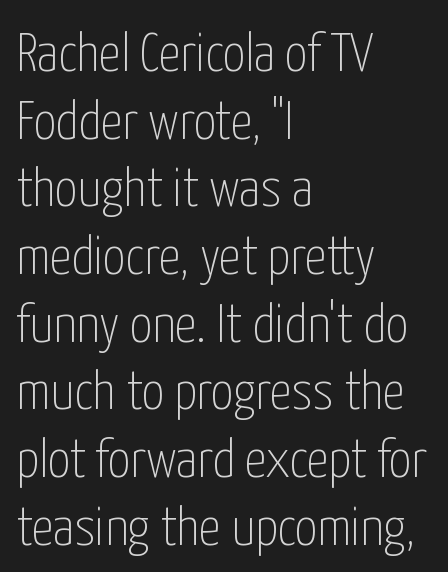
Characters remain perfectly vertical along every line. Does extra space separate the letters? No, they use regular spacing. The weight tops out at a normal text grade. Think of a printed novel: that variable character pitch is what you see here. The paragraph shown leans on its left margin. Observe the absence of serifs on each vertical stroke in this sample.
